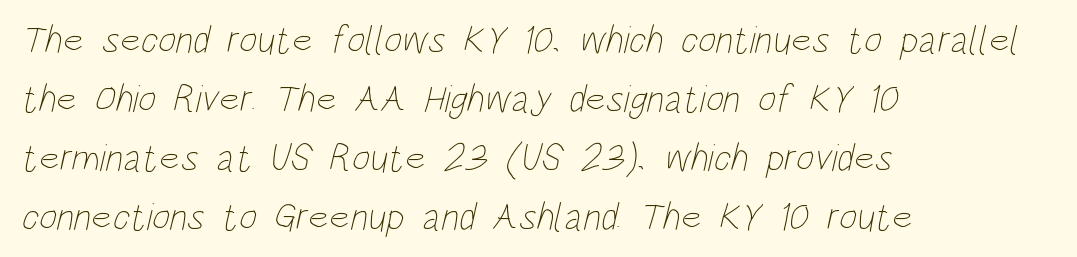
Q: Is the text bold? A: No.
Q: Is the text underlined? A: No.
Q: How is the paragraph aligned? A: Left-aligned.
Q: Is the spacing between letters normal or unusually wide? A: Normal.
Q: Is the spacing between lines tight, normal or loose? A: Normal.
Q: Width (condensed, normal, or wide)? A: Condensed.
Q: Stroke contrast? A: Low.
Q: x-height? A: Large.
Q: Monospaced? A: No.
